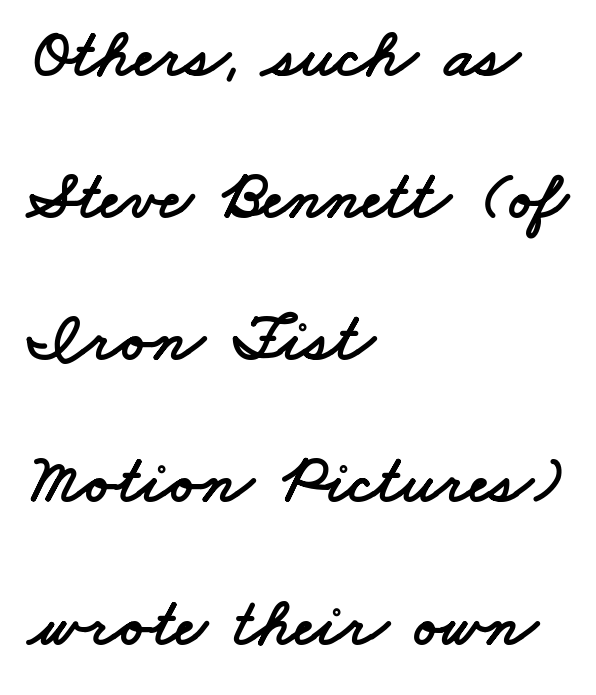
{"serif": "no", "width": "wide", "stroke_contrast": "low", "x_height": "small", "monospaced": "no", "underline": "no", "align": "left", "line_spacing": "loose", "line_spacing_ratio": 2.06, "letter_spacing": "normal", "letter_spacing_em": 0.0, "glyph_px": 69}
